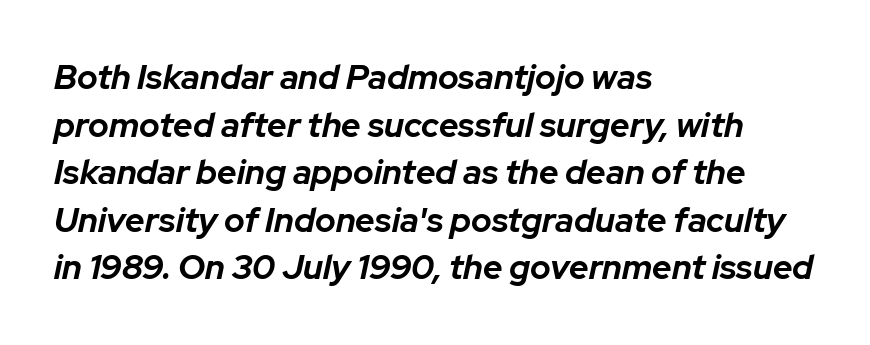
Q: Is the text bold? A: Yes.
Q: Is the text italic (slanted)? A: Yes, it leans right by about 12 degrees.
Q: Is the text underlined? A: No.
Q: How is the paragraph aligned? A: Left-aligned.
Q: Is the spacing between letters normal or unusually wide? A: Normal.
Q: Is the spacing between lines tight, normal or loose? A: Normal.
Q: Width (condensed, normal, or wide)? A: Normal.
Q: Stroke contrast? A: Low.
Q: x-height? A: Medium.
Q: Monospaced? A: No.
